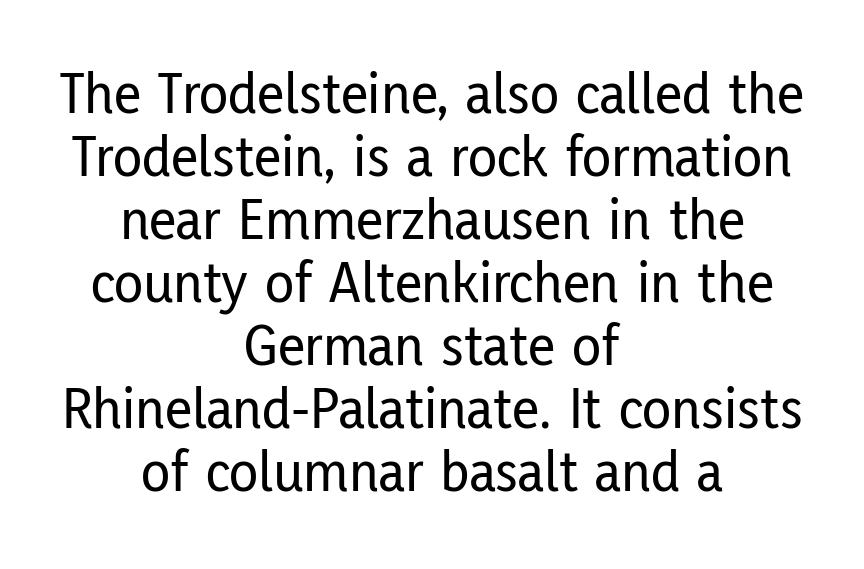
The axis of the letterforms is exactly vertical. Compared with a flush-left layout, this one balances lines on the center instead. The line texture is even and compact thanks to regular tracking. In terms of leading, this rendering errs on the cramped side. Beneath every word, the page is bare. Is this a fixed-width face? No — the glyphs have proportional, varying widths.
